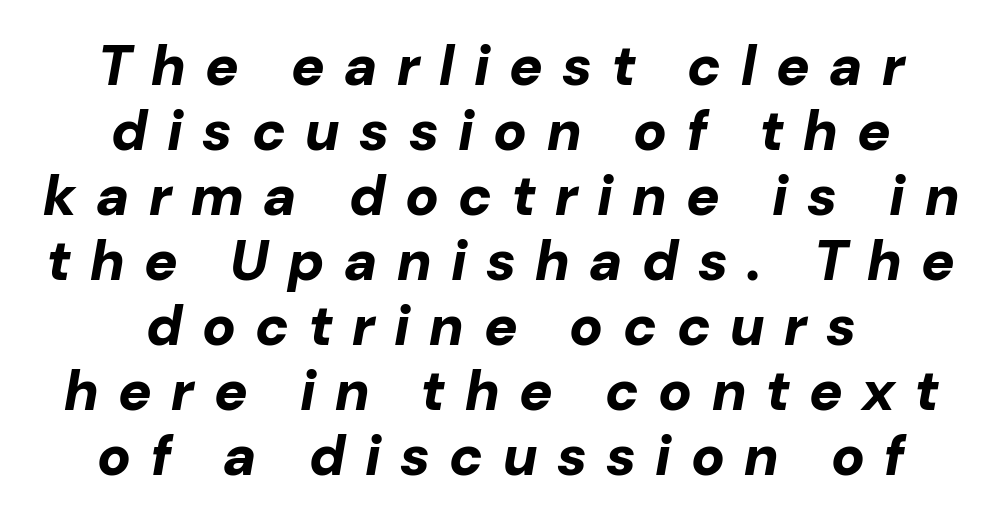
Q: Is the text bold? A: Yes.
Q: Is the text italic (slanted)? A: Yes, it leans right by about 10 degrees.
Q: Is the text underlined? A: No.
Q: How is the paragraph aligned? A: Centered.
Q: Is the spacing between letters normal or unusually wide? A: Unusually wide.
Q: Width (condensed, normal, or wide)? A: Normal.
Q: Stroke contrast? A: Low.
Q: x-height? A: Medium.
Q: Monospaced? A: No.
